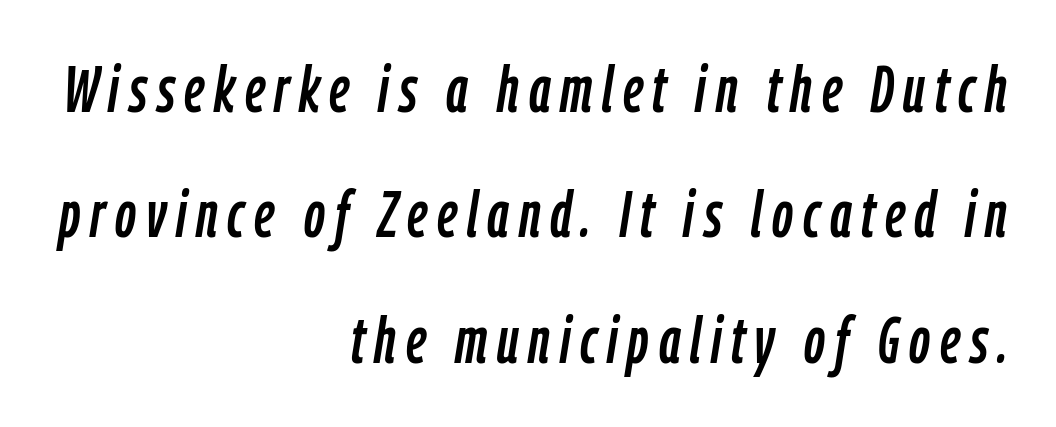
The image shows 65 px condensed type, italic (leaning right); set right-aligned, loose line spacing (1.93x), not underlined; low stroke contrast and a medium x-height.
